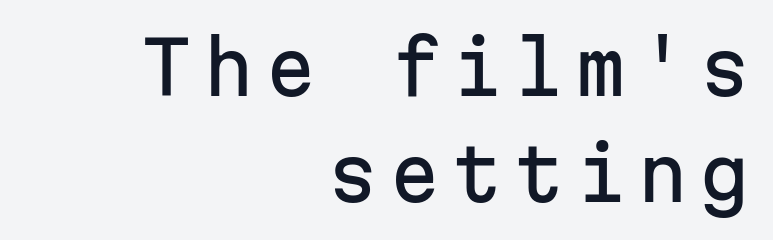
The image shows 73 px sans-serif type, upright, monospaced; set right-aligned, normal line spacing (1.45x), not underlined; low stroke contrast and a medium x-height.
